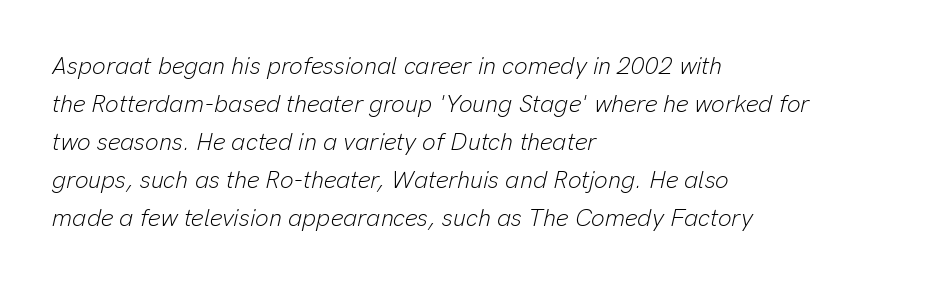
What stands out about the letter spacing? Nothing — it is the standard amount. Descenders are the only things crossing below the line. The line-height multiplier appears to be the usual default. A typesetter would mark this as italic.
